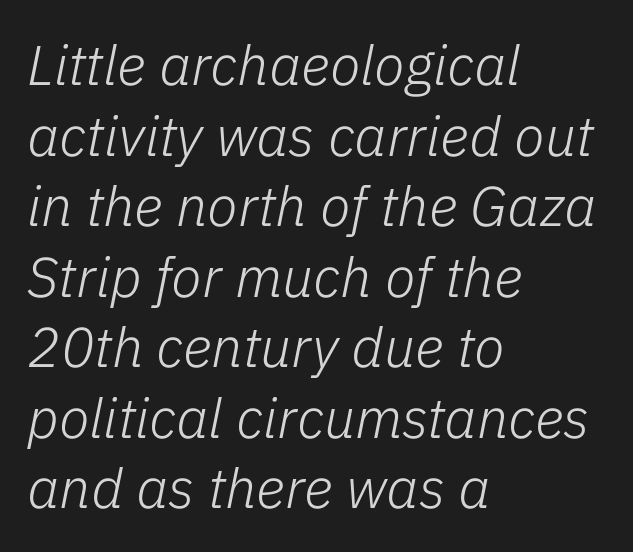
The image shows 56 px light type, italic (leaning right); set left-aligned, normal line spacing (1.26x), normal letter spacing, not underlined; low stroke contrast and a medium x-height.
